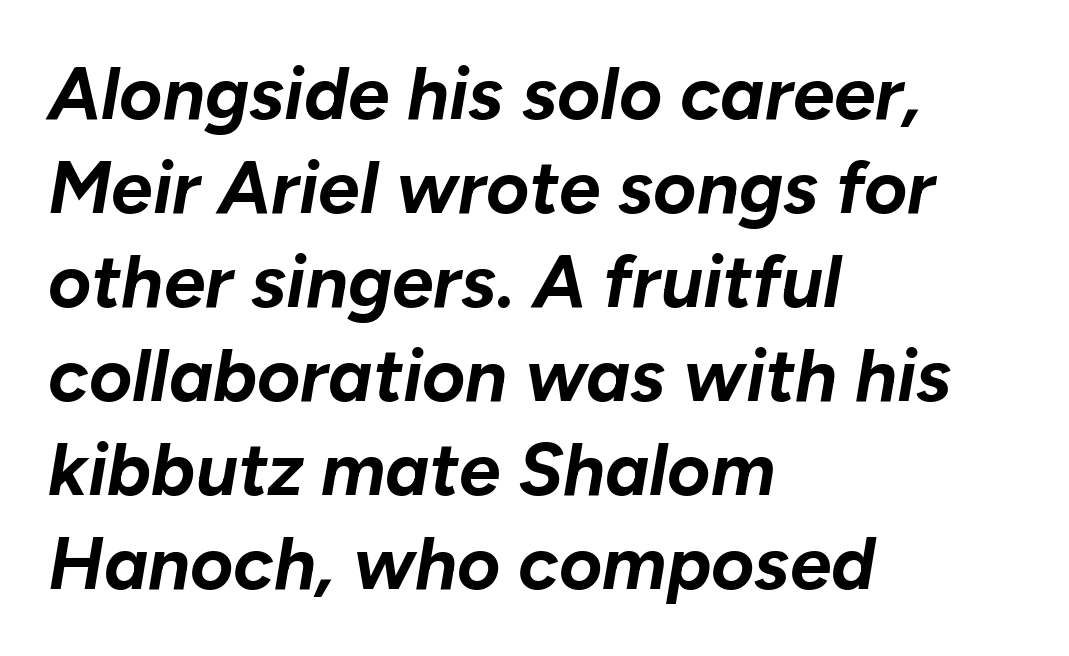
{"italic": "yes", "lean": "right", "slant_degrees": 10, "bold": "yes", "weight": "bold", "width": "normal", "stroke_contrast": "low", "x_height": "medium", "monospaced": "no", "underline": "no", "align": "left", "line_spacing": "normal", "line_spacing_ratio": 1.27, "letter_spacing": "normal", "letter_spacing_em": 0.0, "glyph_px": 74}
